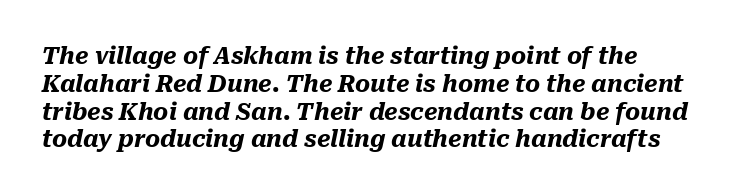
The letters are slanted; this is an italic face. The space beneath each line is pristine and unruled. In terms of letterspacing, this is plain default setting. In terms of weight, the rendering is a true, heavy bold.
